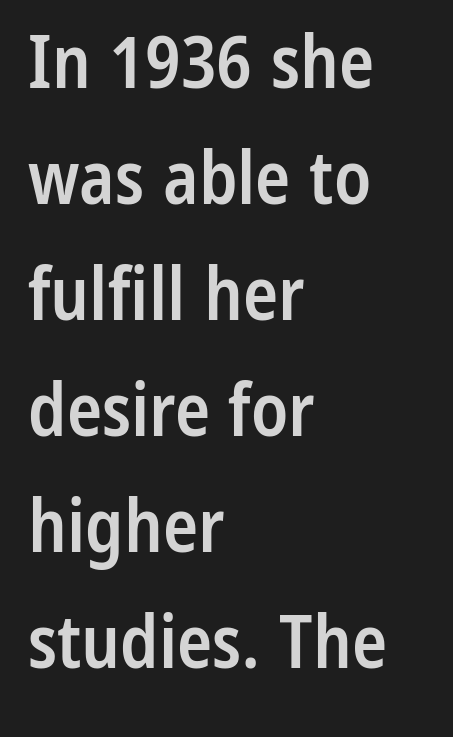
The image shows 73 px semibold, condensed sans-serif type, upright; set left-aligned, normal line spacing (1.59x), normal letter spacing, not underlined; low stroke contrast and a medium x-height.
